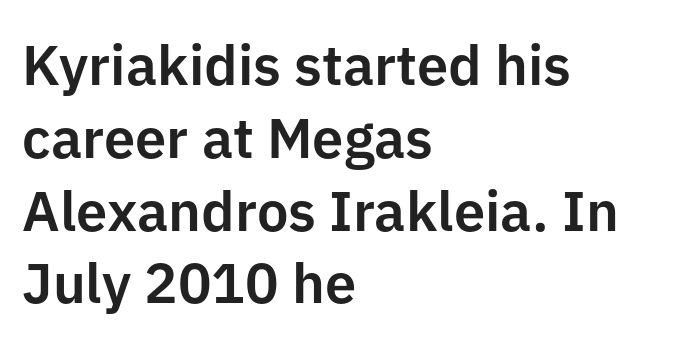
{"serif": "no", "italic": "no", "width": "normal", "stroke_contrast": "low", "x_height": "medium", "monospaced": "no", "underline": "no", "align": "left", "line_spacing": "normal", "line_spacing_ratio": 1.3, "letter_spacing": "normal", "letter_spacing_em": 0.0, "glyph_px": 56}
